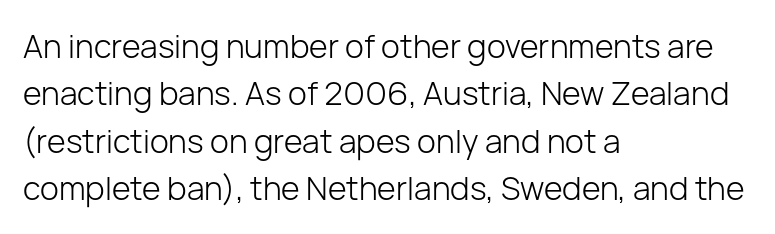
{"serif": "no", "italic": "no", "bold": "no", "weight": "light", "width": "normal", "stroke_contrast": "low", "x_height": "medium", "monospaced": "no", "underline": "no", "align": "left", "line_spacing": "normal", "line_spacing_ratio": 1.48, "letter_spacing": "normal", "letter_spacing_em": 0.0, "glyph_px": 32}
